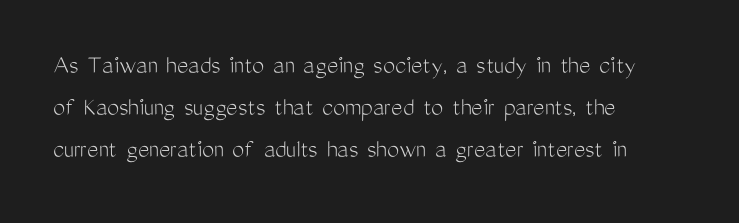
The image shows 27 px text type, upright; set left-aligned, normal line spacing (1.56x), normal letter spacing, not underlined.
